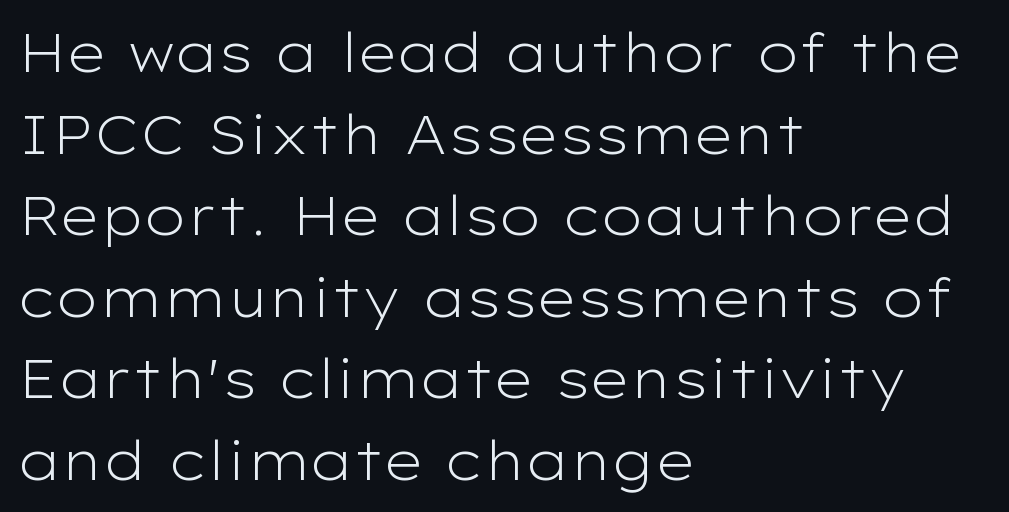
Q: Is the text bold? A: No.
Q: Is the text italic (slanted)? A: No, it is upright.
Q: Is the typeface a serif or a sans-serif typeface? A: Sans-serif.
Q: Is the text underlined? A: No.
Q: How is the paragraph aligned? A: Left-aligned.
Q: Is the spacing between letters normal or unusually wide? A: Normal.
Q: Is the spacing between lines tight, normal or loose? A: Normal.
Q: Width (condensed, normal, or wide)? A: Wide.
Q: Stroke contrast? A: Low.
Q: x-height? A: Medium.
Q: Monospaced? A: No.
